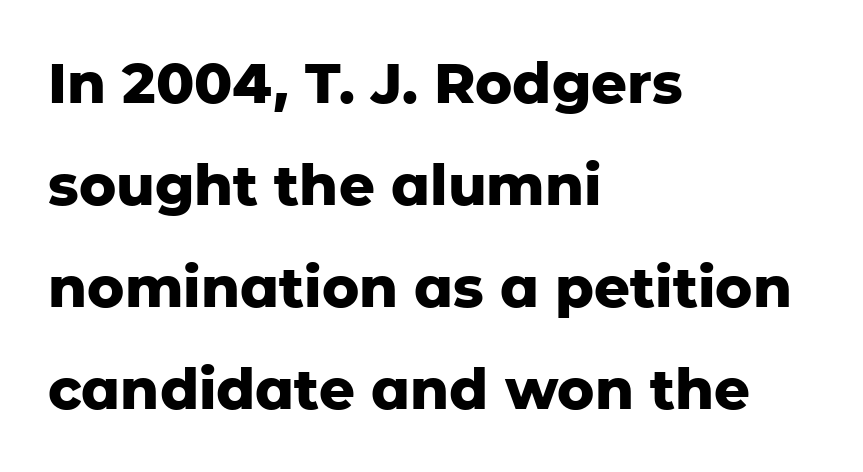
The lettering stays uniformly vertical, giving the passage a roman look. Visually the block forms a straight wall on the left and a jagged coastline on the right. Letters rest on an invisible, unmarked baseline. Look at the stroke-to-counter ratio: heavy, a bold.
